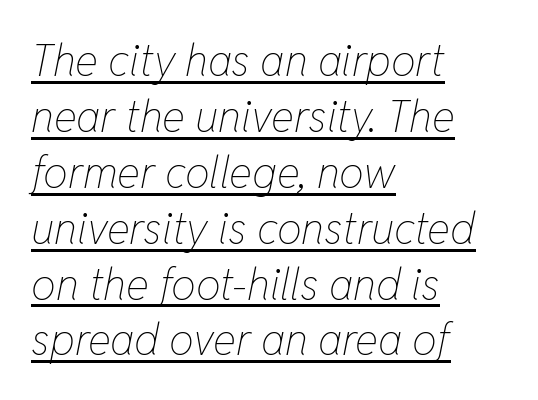
Q: Is the text bold? A: No.
Q: Is the text italic (slanted)? A: Yes, it leans right by about 11 degrees.
Q: Is the text underlined? A: Yes.
Q: How is the paragraph aligned? A: Left-aligned.
Q: Is the spacing between letters normal or unusually wide? A: Normal.
Q: Is the spacing between lines tight, normal or loose? A: Normal.
Q: Width (condensed, normal, or wide)? A: Condensed.
Q: Stroke contrast? A: Low.
Q: x-height? A: Medium.
Q: Monospaced? A: No.
